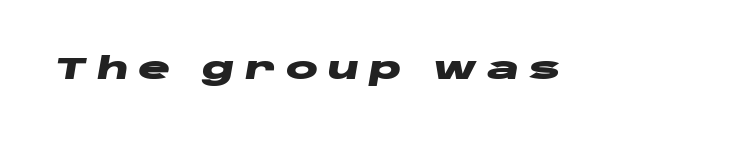
Q: Is the text bold? A: Yes.
Q: Is the text italic (slanted)? A: Yes, it leans right by about 10 degrees.
Q: Is the text underlined? A: No.
Q: Is the spacing between letters normal or unusually wide? A: Unusually wide.
Q: Width (condensed, normal, or wide)? A: Wide.
Q: Stroke contrast? A: Low.
Q: x-height? A: Large.
Q: Monospaced? A: No.
